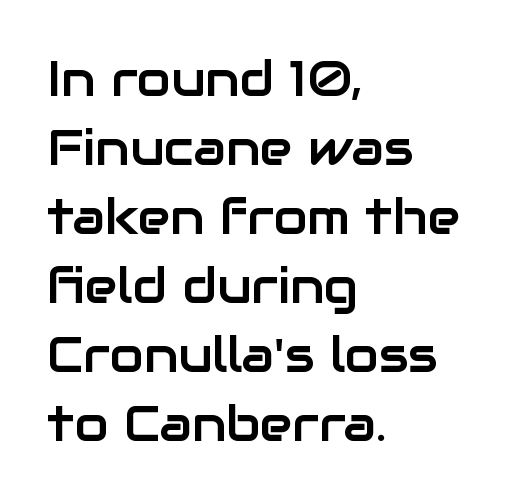
The image shows 49 px sans-serif type, upright; set left-aligned, normal line spacing (1.41x), normal letter spacing, not underlined; low stroke contrast and a medium x-height.
